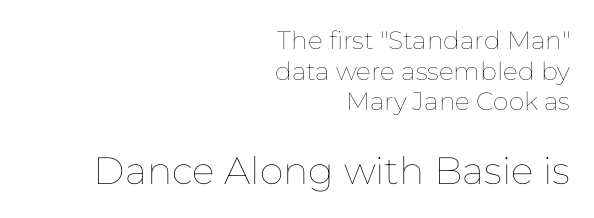
The image shows 38 px thin type, upright; set right-aligned, line spacing 1.23x, normal letter spacing, not underlined; the second (bottom) block is 1.52x larger; low stroke contrast and a medium x-height.
